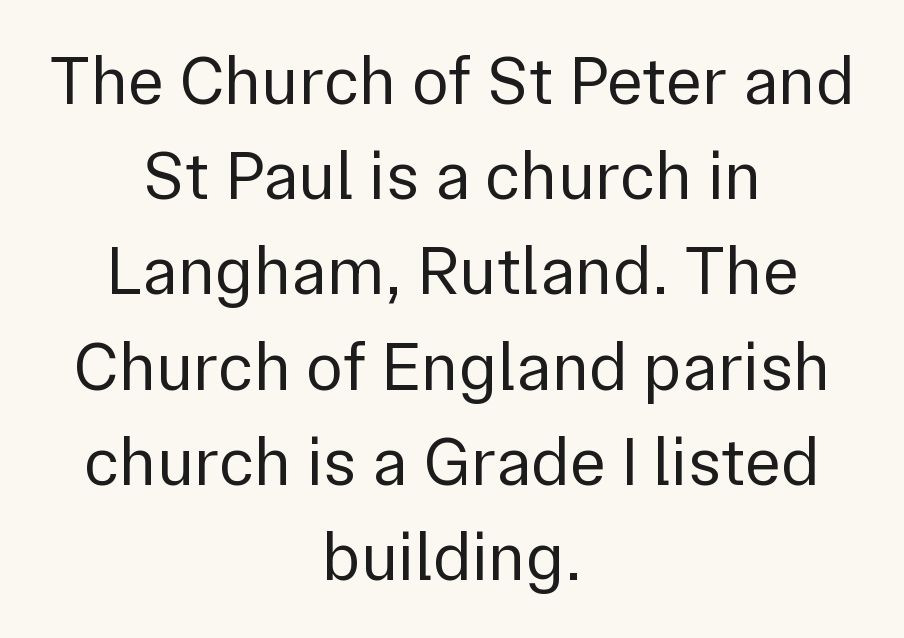
{"serif": "no", "italic": "no", "bold": "no", "weight": "regular", "width": "normal", "stroke_contrast": "low", "x_height": "medium", "monospaced": "no", "underline": "no", "align": "center", "line_spacing": "normal", "line_spacing_ratio": 1.38, "letter_spacing": "normal", "letter_spacing_em": 0.0, "glyph_px": 69}
